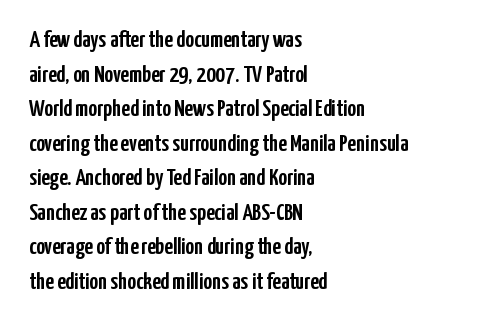
The image shows 24 px text type, upright; set left-aligned, normal line spacing (1.44x), normal letter spacing, not underlined.
